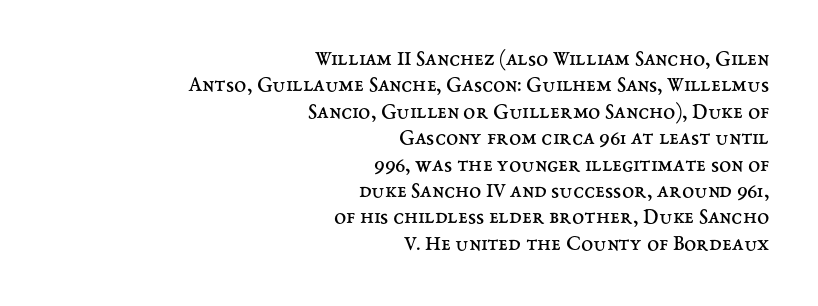
Summary of weight: not heavy and not bold. You can tell it's not italic because the verticals are truly vertical. The face used here is rendered with its standard letterfit. Notice how the passage keeps a crisp vertical edge on the right only. Descenders are the only things crossing below the line.
